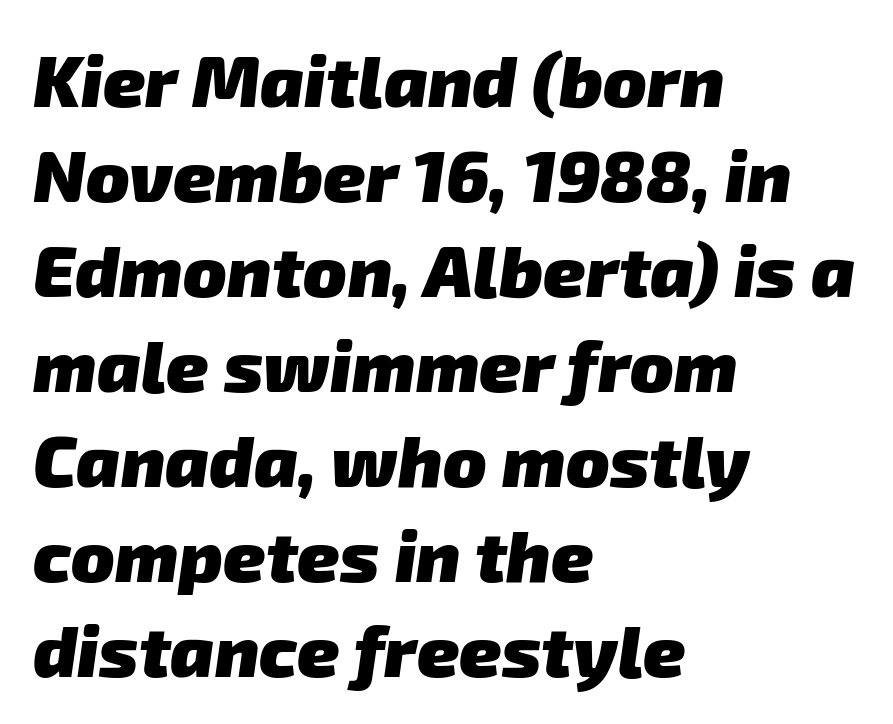
{"serif": "no", "bold": "yes", "weight": "heavy", "width": "normal", "stroke_contrast": "low", "x_height": "medium", "monospaced": "no", "underline": "no", "align": "left", "line_spacing": "normal", "line_spacing_ratio": 1.32, "letter_spacing": "normal", "letter_spacing_em": 0.0, "glyph_px": 72}
